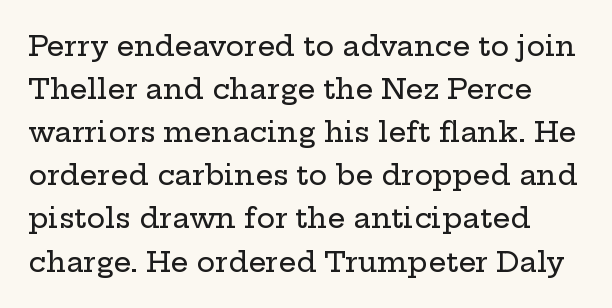
Tall strokes in this sample are plumb rather than angled. Successive baselines arrive at the customary interval. Characters follow at the spacing the type designer built in. A typesetter would label this face a serif. This rendering features lettering with no underline. Each letter keeps its own natural width here, so spacing adapts to shape.
